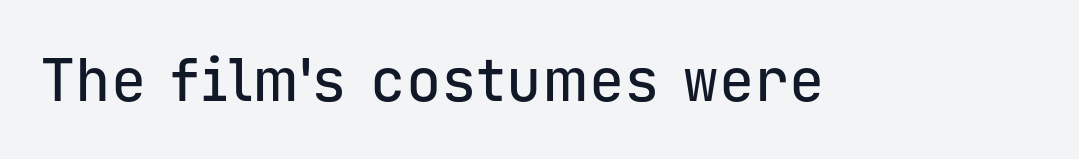
Q: Is the text italic (slanted)? A: No, it is upright.
Q: Is the typeface a serif or a sans-serif typeface? A: Sans-serif.
Q: Is the text underlined? A: No.
Q: Is the spacing between letters normal or unusually wide? A: Normal.
Q: Width (condensed, normal, or wide)? A: Normal.
Q: Stroke contrast? A: Low.
Q: x-height? A: Medium.
Q: Monospaced? A: Yes.
